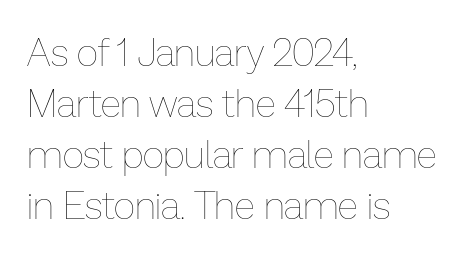
The image shows 38 px thin type, upright; set left-aligned, normal line spacing (1.34x), normal letter spacing, not underlined; low stroke contrast and a medium x-height.
